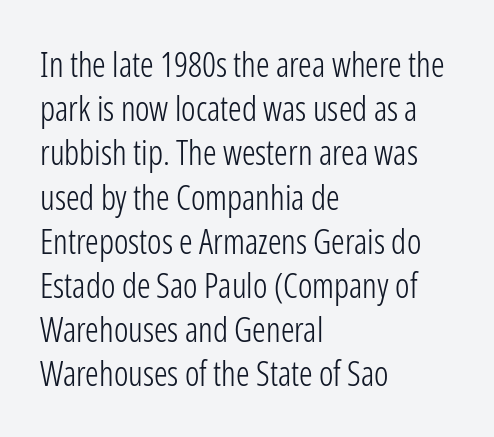
Q: Is the text bold? A: No.
Q: Is the text italic (slanted)? A: No, it is upright.
Q: Is the typeface a serif or a sans-serif typeface? A: Sans-serif.
Q: Is the text underlined? A: No.
Q: How is the paragraph aligned? A: Left-aligned.
Q: Is the spacing between letters normal or unusually wide? A: Normal.
Q: Is the spacing between lines tight, normal or loose? A: Normal.
Q: Width (condensed, normal, or wide)? A: Condensed.
Q: Stroke contrast? A: Low.
Q: x-height? A: Medium.
Q: Monospaced? A: No.
